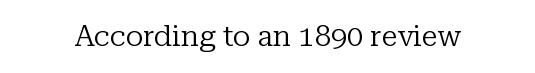
Q: Is the text bold? A: No.
Q: Is the text italic (slanted)? A: No, it is upright.
Q: Is the typeface a serif or a sans-serif typeface? A: Serif.
Q: Is the text underlined? A: No.
Q: Is the spacing between letters normal or unusually wide? A: Normal.
Q: Width (condensed, normal, or wide)? A: Normal.
Q: Stroke contrast? A: Low.
Q: x-height? A: Medium.
Q: Monospaced? A: No.
